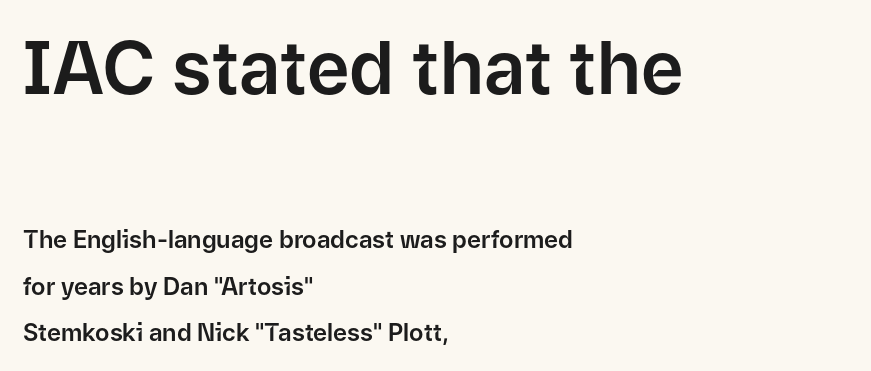
These lines were composed using upright roman letters. There is no visible air inserted between adjacent glyphs. The strip under each line holds only bare page. This rendering employs a face without finishing strokes, i.e., a sans-serif.
